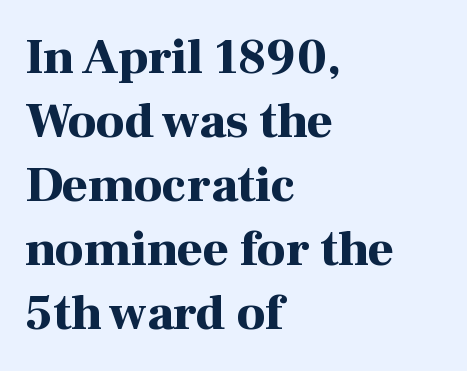
{"serif": "yes", "italic": "no", "bold": "yes", "weight": "bold", "width": "normal", "stroke_contrast": "high", "x_height": "medium", "monospaced": "no", "underline": "no", "align": "left", "line_spacing": "normal", "line_spacing_ratio": 1.28, "letter_spacing": "normal", "letter_spacing_em": 0.0, "glyph_px": 50}
